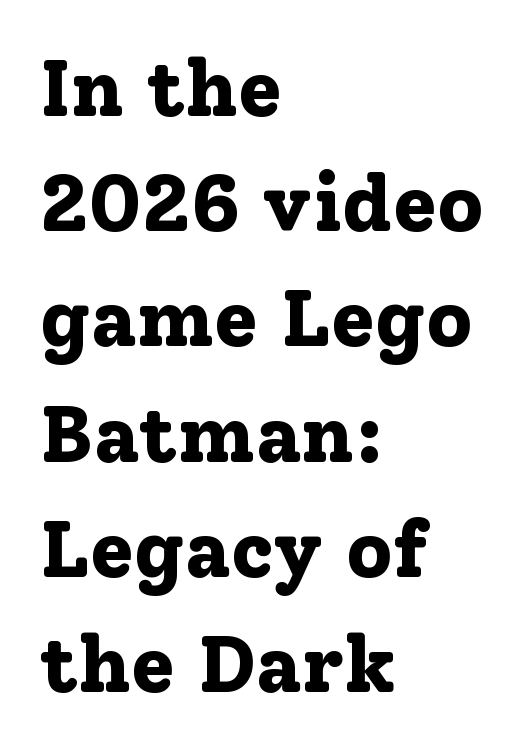
Q: Is the text bold? A: Yes.
Q: Is the text italic (slanted)? A: No, it is upright.
Q: Is the typeface a serif or a sans-serif typeface? A: Serif.
Q: Is the text underlined? A: No.
Q: How is the paragraph aligned? A: Left-aligned.
Q: Is the spacing between letters normal or unusually wide? A: Normal.
Q: Is the spacing between lines tight, normal or loose? A: Normal.
Q: Width (condensed, normal, or wide)? A: Normal.
Q: Stroke contrast? A: Low.
Q: x-height? A: Medium.
Q: Monospaced? A: No.
